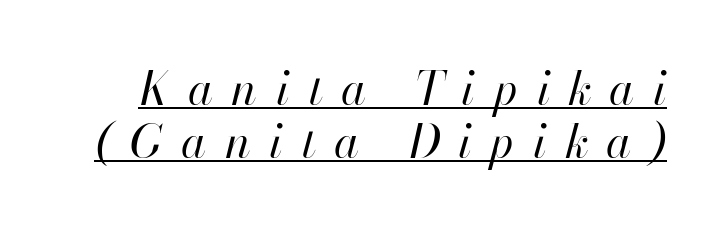
{"italic": "yes", "lean": "right", "slant_degrees": 13, "bold": "no", "weight": "regular", "width": "normal", "stroke_contrast": "high", "x_height": "small", "monospaced": "no", "underline": "yes", "line_spacing": "tight", "line_spacing_ratio": 1.15, "letter_spacing": "wide", "letter_spacing_em": 0.4, "glyph_px": 46}
